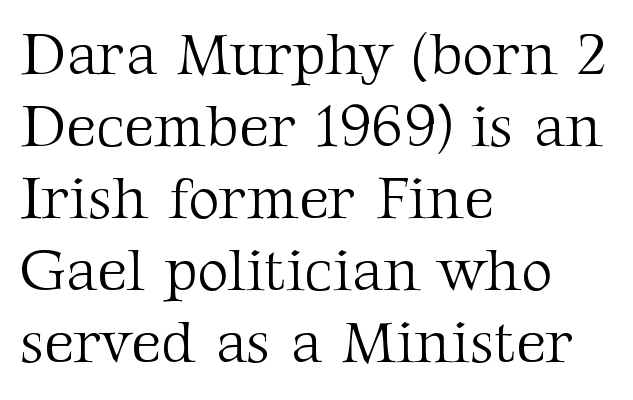
{"serif": "yes", "italic": "no", "bold": "no", "weight": "light", "width": "normal", "stroke_contrast": "medium", "x_height": "medium", "monospaced": "no", "underline": "no", "align": "left", "line_spacing_ratio": 1.2, "letter_spacing": "normal", "letter_spacing_em": 0.0, "glyph_px": 60}
